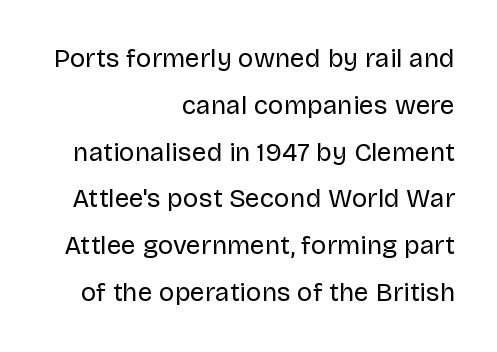
The image shows 26 px text type, upright; set right-aligned, line spacing 1.8x, normal letter spacing, not underlined.
